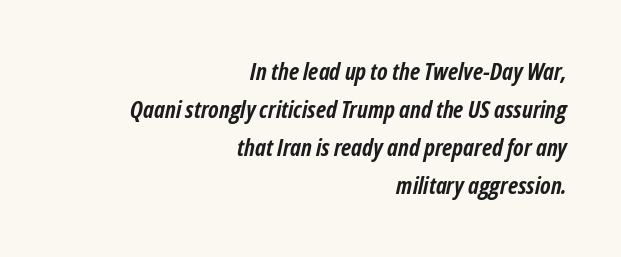
The image shows 24 px bold type, italic (leaning right); set right-aligned, normal line spacing (1.59x), normal letter spacing, not underlined.
